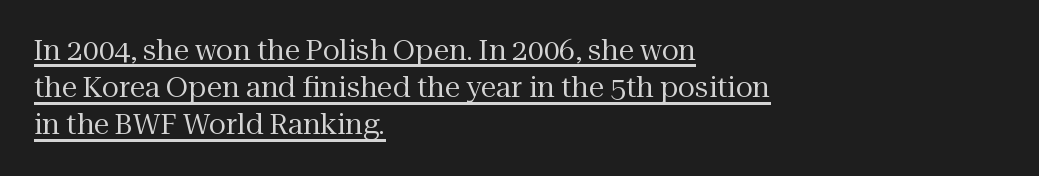
Q: Is the text bold? A: No.
Q: Is the text italic (slanted)? A: No, it is upright.
Q: Is the typeface a serif or a sans-serif typeface? A: Serif.
Q: Is the text underlined? A: Yes.
Q: How is the paragraph aligned? A: Left-aligned.
Q: Is the spacing between letters normal or unusually wide? A: Normal.
Q: Is the spacing between lines tight, normal or loose? A: Normal.
Q: Width (condensed, normal, or wide)? A: Normal.
Q: Stroke contrast? A: Medium.
Q: x-height? A: Medium.
Q: Monospaced? A: No.
